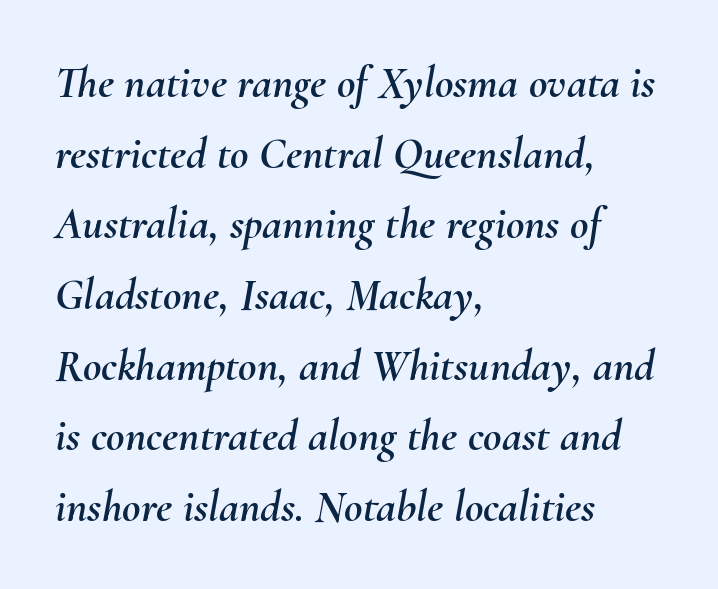
The image shows 45 px text type, italic (leaning right); set left-aligned, normal line spacing (1.57x), normal letter spacing, not underlined; medium stroke contrast and a small x-height.
